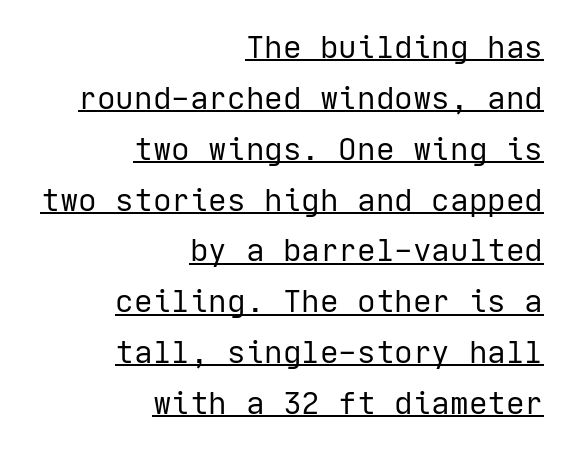
Q: Is the text bold? A: No.
Q: Is the text italic (slanted)? A: No, it is upright.
Q: Is the typeface a serif or a sans-serif typeface? A: Sans-serif.
Q: Is the text underlined? A: Yes.
Q: How is the paragraph aligned? A: Right-aligned.
Q: Is the spacing between letters normal or unusually wide? A: Normal.
Q: Is the spacing between lines tight, normal or loose? A: Normal.
Q: Width (condensed, normal, or wide)? A: Normal.
Q: Stroke contrast? A: Low.
Q: x-height? A: Medium.
